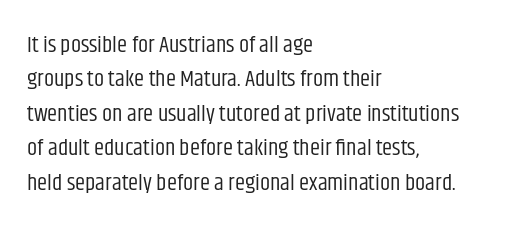
Observe the ordinary spacing: letters are neighbours, not strangers. Only glyphs here, with clear space below each row. Honestly, the row spacing looks completely unremarkable. No letter is thick-stroked: the sample isn't bold.
